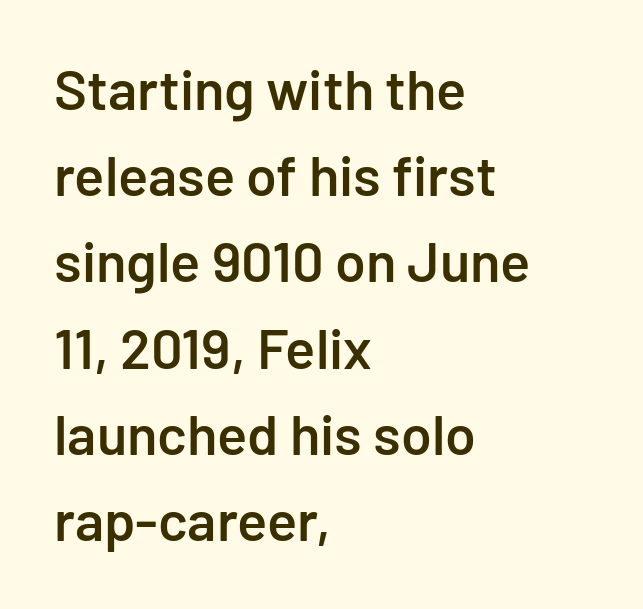
{"serif": "no", "italic": "no", "bold": "semi", "weight": "semibold", "width": "normal", "stroke_contrast": "low", "x_height": "medium", "monospaced": "no", "underline": "no", "align": "left", "line_spacing": "normal", "line_spacing_ratio": 1.54, "letter_spacing": "normal", "letter_spacing_em": 0.0, "glyph_px": 56}
